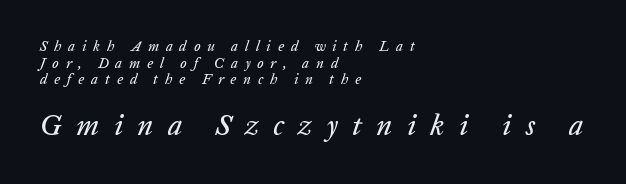
The image shows 29 px text type, italic (leaning right); set left-aligned, line spacing 1.19x, unusually wide letter spacing (+0.49 em), not underlined; the second (bottom) block is 2.07x larger; low stroke contrast and a medium x-height.
